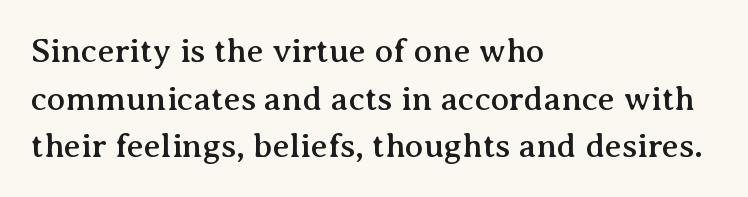
The image shows 34 px serif type, upright; set left-aligned, normal line spacing (1.4x), normal letter spacing, not underlined; medium stroke contrast and a medium x-height.
